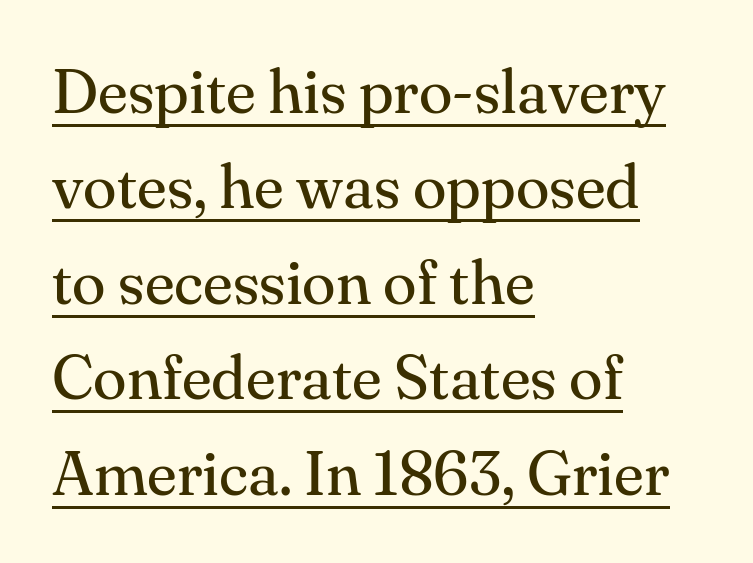
The strokes carry an ordinary text weight at most. Proportional: the letters do not fall into vertical columns. The rendering anchors every line to the left-hand side. The line-height multiplier appears to be the usual default. The letters stand upright; this is a roman face.
